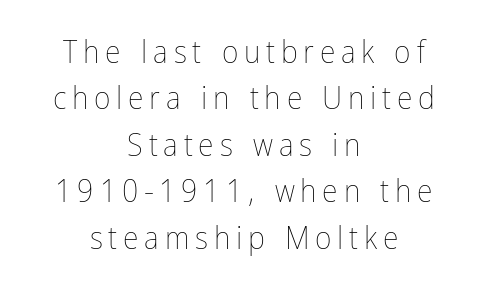
{"italic": "no", "bold": "no", "weight": "thin", "width": "condensed", "stroke_contrast": "low", "x_height": "medium", "monospaced": "no", "underline": "no", "align": "center", "line_spacing": "normal", "line_spacing_ratio": 1.45, "glyph_px": 32}
